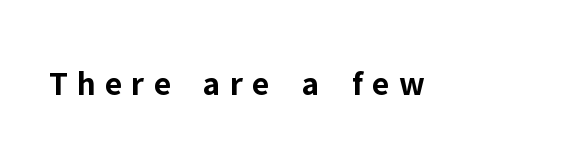
Bare-footed words on every line. Italic: no, the glyphs are upright roman. Students, note that the glyphs here are deliberately spaced far apart. Strokes here are thick enough to call this a true bold. You can tell from the bare stems that sans-serif type was used.
